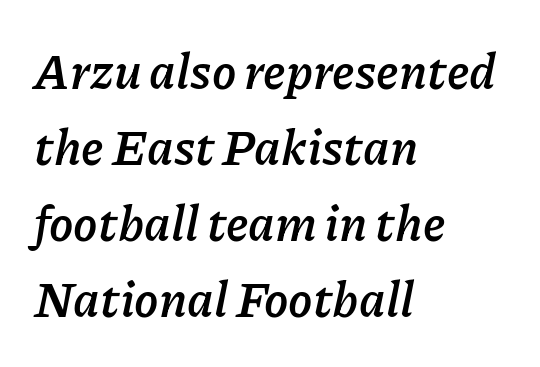
Compared with typical body copy, the letter spacing here is the same. The characters look thick and weighty, a clear bold. The rendering uses natural spacing where letterforms have individual widths. Beneath every word, the page is bare. A classic flush-left, rag-right setting is used for this passage.
